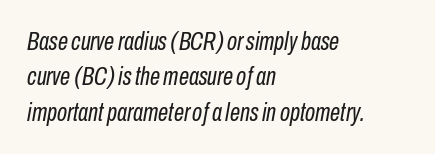
The image shows 26 px text type, italic (leaning right); set left-aligned, normal line spacing (1.36x), normal letter spacing, not underlined.
